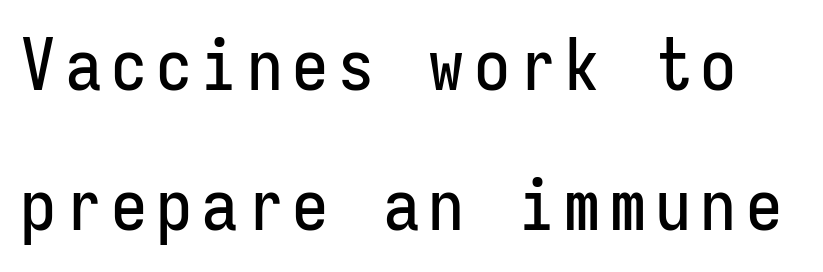
Q: Is the text italic (slanted)? A: No, it is upright.
Q: Is the typeface a serif or a sans-serif typeface? A: Sans-serif.
Q: Is the text underlined? A: No.
Q: Is the spacing between lines tight, normal or loose? A: Loose.
Q: Width (condensed, normal, or wide)? A: Condensed.
Q: Stroke contrast? A: Low.
Q: x-height? A: Medium.
Q: Monospaced? A: Yes.
